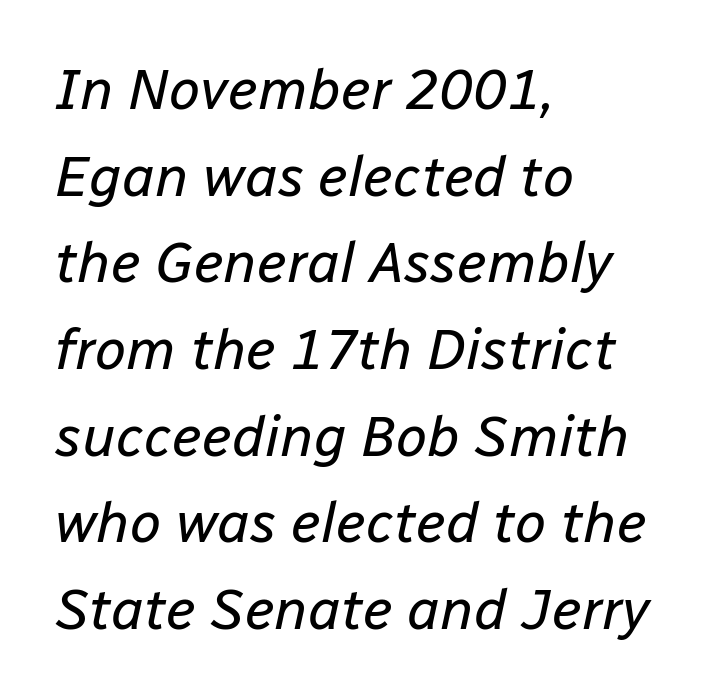
The image shows 57 px regular-weight type, italic (leaning right); set left-aligned, normal line spacing (1.52x), normal letter spacing, not underlined; low stroke contrast and a medium x-height.
